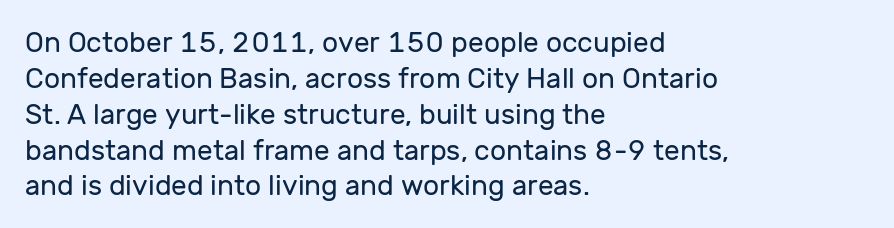
The image shows 28 px regular-weight sans-serif type, upright; set left-aligned, normal line spacing (1.28x), normal letter spacing, not underlined; low stroke contrast and a medium x-height.
